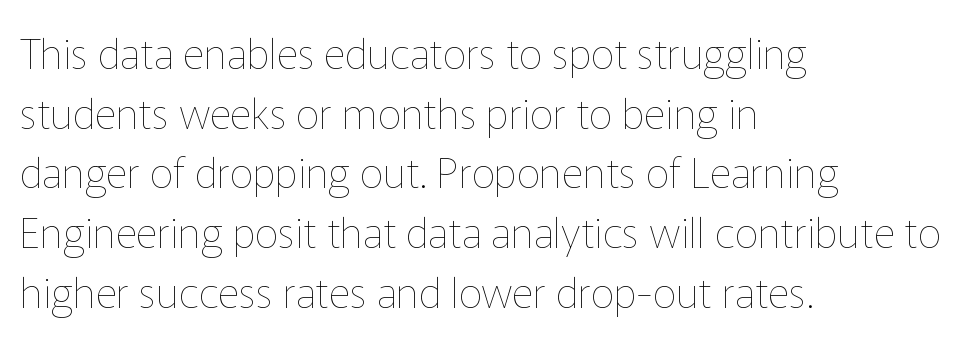
The image shows 42 px thin type, upright; set left-aligned, normal line spacing (1.42x), normal letter spacing, not underlined; low stroke contrast and a medium x-height.
